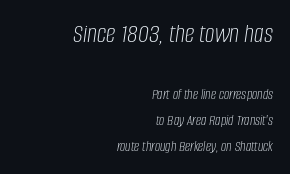
Q: Is the text bold? A: No.
Q: Is the text italic (slanted)? A: Yes, it leans right by about 8 degrees.
Q: Is the text underlined? A: No.
Q: How is the paragraph aligned? A: Right-aligned.
Q: Is the spacing between letters normal or unusually wide? A: Normal.
Q: Which block of text is set in a larger size, the first (top) or the second (bottom)? A: The first (top) one.
